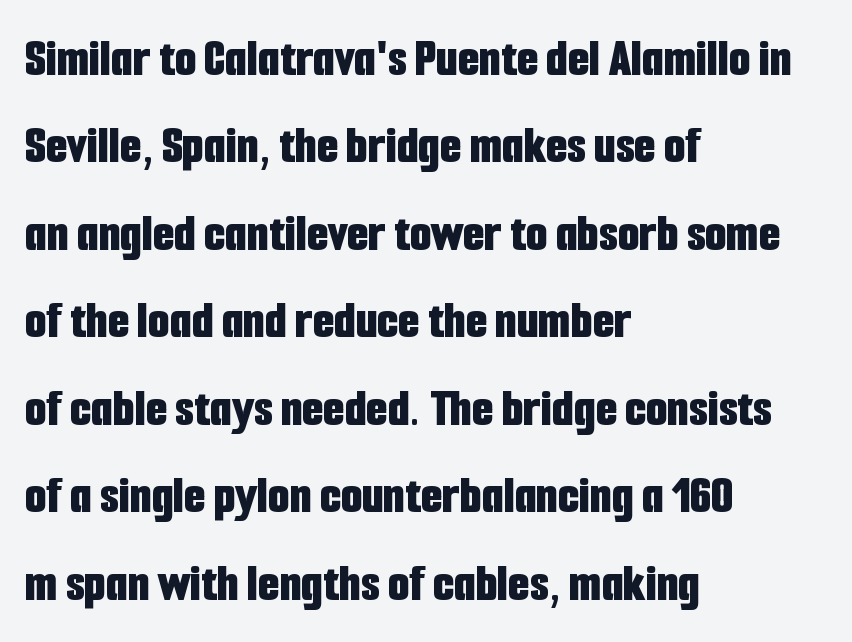
Q: Is the text bold? A: Yes.
Q: Is the text italic (slanted)? A: No, it is upright.
Q: Is the typeface a serif or a sans-serif typeface? A: Sans-serif.
Q: Is the text underlined? A: No.
Q: How is the paragraph aligned? A: Left-aligned.
Q: Is the spacing between letters normal or unusually wide? A: Normal.
Q: Is the spacing between lines tight, normal or loose? A: Normal.
Q: Width (condensed, normal, or wide)? A: Condensed.
Q: Stroke contrast? A: Low.
Q: x-height? A: Medium.
Q: Monospaced? A: No.
